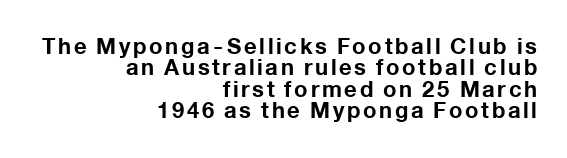
The image shows 22 px bold type, upright; set right-aligned, tight line spacing (0.97x), not underlined.
